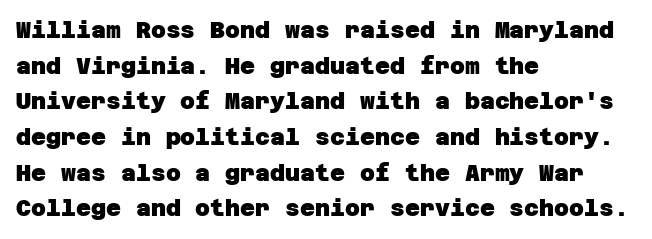
The image shows 23 px bold type; set left-aligned, normal line spacing (1.55x), normal letter spacing, not underlined.
